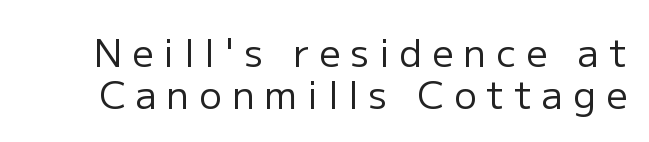
This reads as an unemphasized weight, regular at the heaviest. This block would grow much taller if given ordinary leading; it's compressed now. Each letter's strokes conclude bluntly, with no projecting serifs. Glance below the letters and you will spot only blank space. Does extra space separate the letters? Yes, quite a lot of it. Think of a printed novel: that variable character pitch is what you see here.
